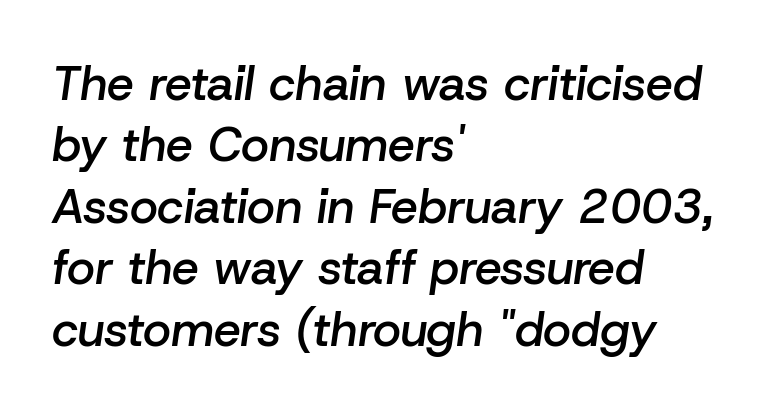
Its strokes are somewhat broadened, the hallmark of semibold type. The passage shown has conventional tracking throughout. You could not count columns in this text — the font is proportionally spaced. Regular leading.
